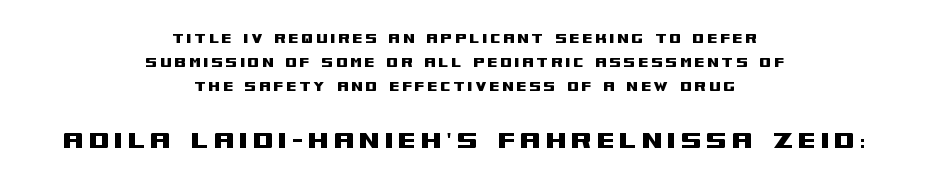
Q: Is the text italic (slanted)? A: No, it is upright.
Q: Is the typeface a serif or a sans-serif typeface? A: Sans-serif.
Q: Is the text underlined? A: No.
Q: How is the paragraph aligned? A: Centered.
Q: Is the spacing between lines tight, normal or loose? A: Normal.
Q: Which block of text is set in a larger size, the first (top) or the second (bottom)? A: The second (bottom) one.
Q: Width (condensed, normal, or wide)? A: Wide.
Q: Stroke contrast? A: Medium.
Q: x-height? A: Large.
Q: Monospaced? A: No.
